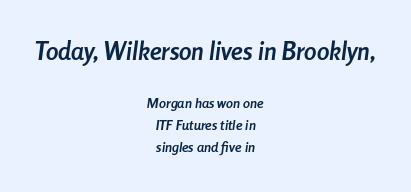
Q: Is the text bold? A: Yes.
Q: Is the text italic (slanted)? A: Yes, it leans right by about 8 degrees.
Q: Is the text underlined? A: No.
Q: How is the paragraph aligned? A: Centered.
Q: Is the spacing between letters normal or unusually wide? A: Normal.
Q: Is the spacing between lines tight, normal or loose? A: Normal.
Q: Which block of text is set in a larger size, the first (top) or the second (bottom)? A: The first (top) one.
